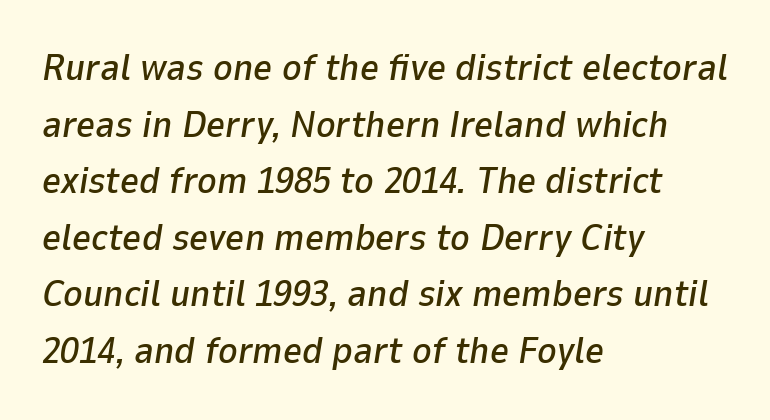
Q: Is the text italic (slanted)? A: Yes, it leans right by about 9 degrees.
Q: Is the text underlined? A: No.
Q: How is the paragraph aligned? A: Left-aligned.
Q: Is the spacing between letters normal or unusually wide? A: Normal.
Q: Is the spacing between lines tight, normal or loose? A: Normal.
Q: Width (condensed, normal, or wide)? A: Normal.
Q: Stroke contrast? A: Low.
Q: x-height? A: Medium.
Q: Monospaced? A: No.
